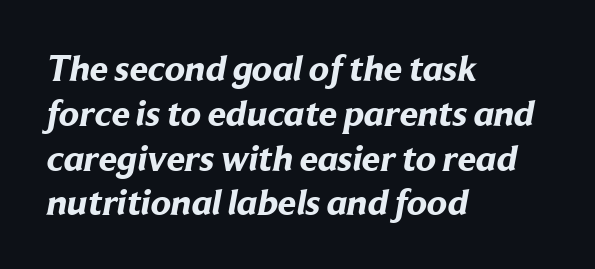
Its strokes are broad and dark, the hallmark of bold type. The space directly below the letters is spotless. This sample has the flowing, uneven cadence of proportional lettering. One-word summary of the alignment: left. What kind of face is this? One without serifs — a sans.
